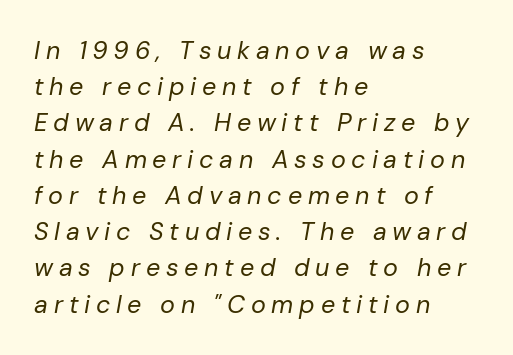
Q: Is the text bold? A: No.
Q: Is the text italic (slanted)? A: Yes, it leans right by about 10 degrees.
Q: Is the text underlined? A: No.
Q: How is the paragraph aligned? A: Left-aligned.
Q: Is the spacing between letters normal or unusually wide? A: Unusually wide.
Q: Is the spacing between lines tight, normal or loose? A: Normal.
